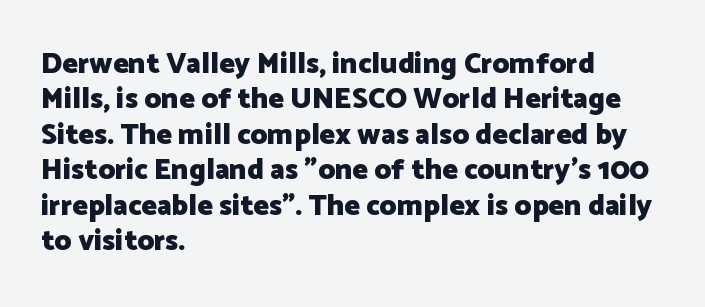
Typographically, this falls in the sans-serif category. Proportional: the letters do not fall into vertical columns. The space beneath each line is pristine and unruled. The rendering anchors every line to the left-hand side. The letters stand straight up with perfectly vertical stems.
